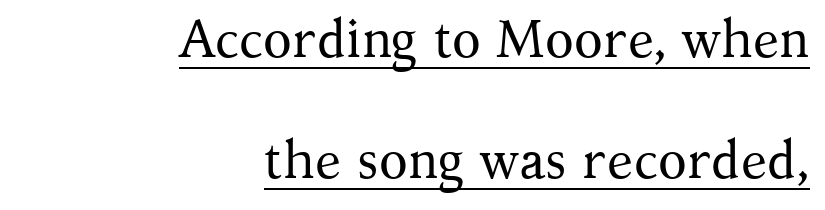
{"serif": "yes", "italic": "no", "bold": "no", "weight": "regular", "width": "normal", "stroke_contrast": "medium", "x_height": "medium", "monospaced": "no", "underline": "yes", "align": "right", "line_spacing": "loose", "line_spacing_ratio": 2.28, "letter_spacing": "normal", "letter_spacing_em": 0.0, "glyph_px": 53}
